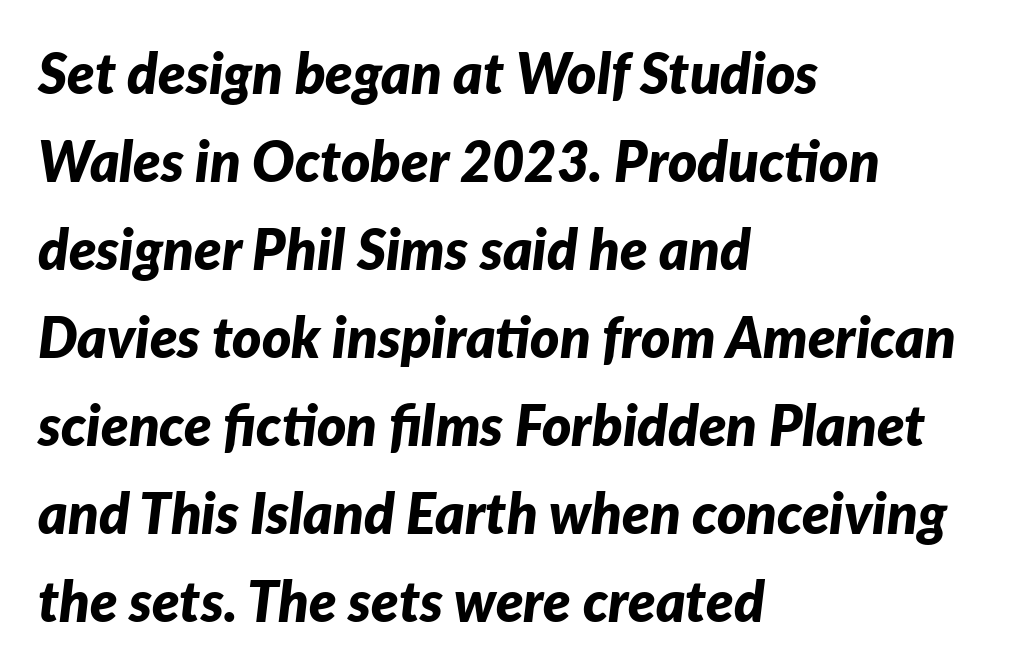
Q: Is the text bold? A: Yes.
Q: Is the text italic (slanted)? A: Yes, it leans right by about 7 degrees.
Q: Is the text underlined? A: No.
Q: How is the paragraph aligned? A: Left-aligned.
Q: Is the spacing between letters normal or unusually wide? A: Normal.
Q: Is the spacing between lines tight, normal or loose? A: Normal.
Q: Width (condensed, normal, or wide)? A: Normal.
Q: Stroke contrast? A: Low.
Q: x-height? A: Medium.
Q: Monospaced? A: No.
